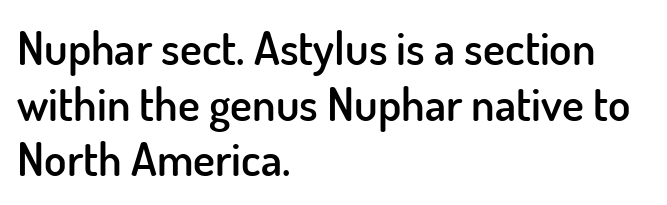
Each letter keeps its own natural width here, so spacing adapts to shape. The text block is weighted toward the left margin, trailing off unevenly rightward. Typographic density is moderately raised because the face is semibold. The space beneath each line is pristine and unruled. Unlike italic type, these characters show no tilt at all.
